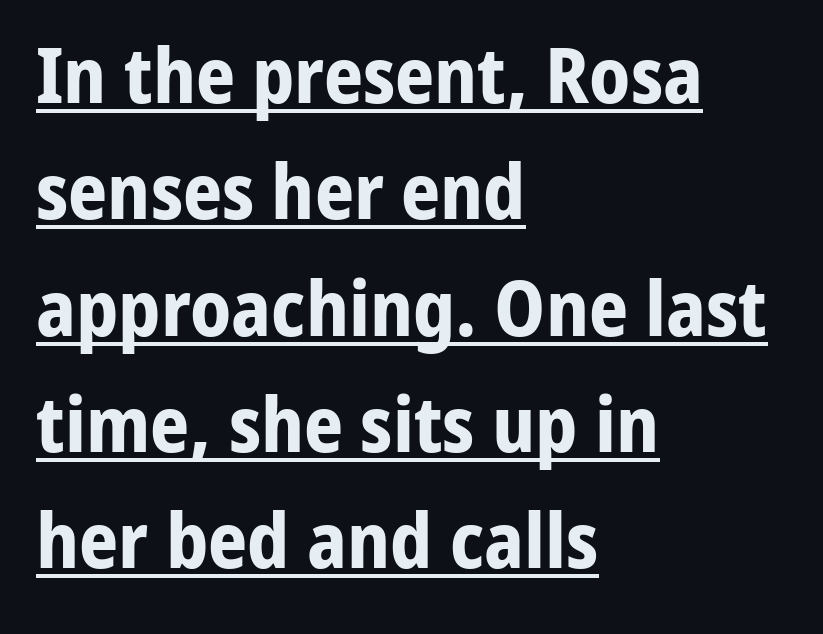
The image shows 77 px bold sans-serif type, upright; set left-aligned, normal line spacing (1.51x), normal letter spacing, underlined; low stroke contrast and a medium x-height.
